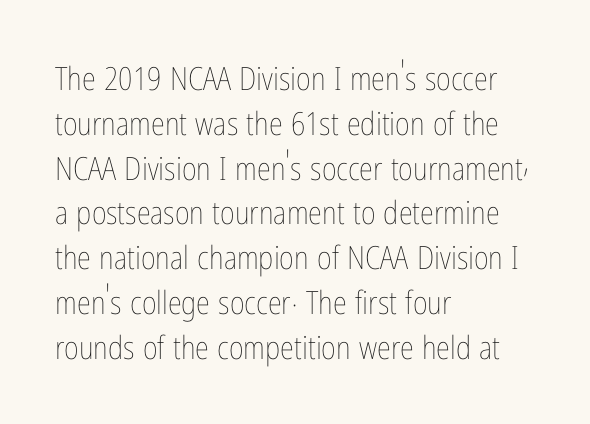
The image shows 32 px thin, condensed type, upright; set left-aligned, normal line spacing (1.4x), normal letter spacing, not underlined; low stroke contrast and a medium x-height.
